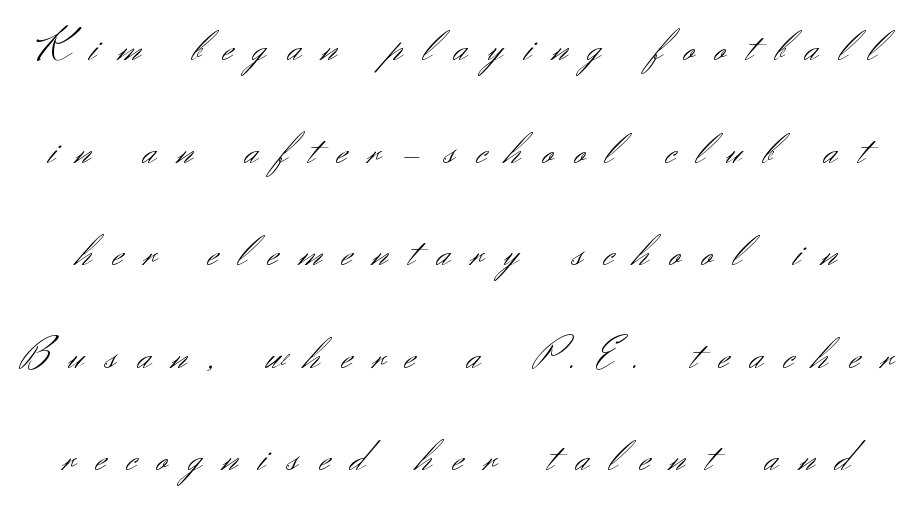
Q: Is the text bold? A: No.
Q: Is the text italic (slanted)? A: Yes.
Q: Is the typeface a serif or a sans-serif typeface? A: Sans-serif.
Q: Is the text underlined? A: No.
Q: Is the spacing between letters normal or unusually wide? A: Unusually wide.
Q: Is the spacing between lines tight, normal or loose? A: Loose.
Q: Width (condensed, normal, or wide)? A: Normal.
Q: Stroke contrast? A: Medium.
Q: x-height? A: Small.
Q: Monospaced? A: No.
